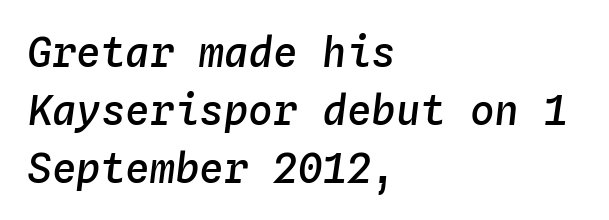
{"italic": "yes", "lean": "right", "slant_degrees": 4, "bold": "semi", "weight": "semibold", "width": "normal", "stroke_contrast": "low", "x_height": "medium", "monospaced": "yes", "underline": "no", "align": "left", "line_spacing": "normal", "line_spacing_ratio": 1.41, "letter_spacing": "normal", "letter_spacing_em": 0.0, "glyph_px": 41}
